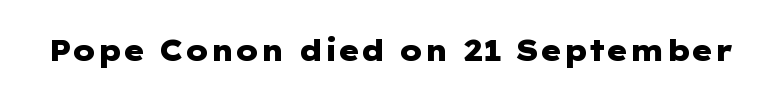
{"serif": "no", "italic": "no", "bold": "yes", "weight": "heavy", "width": "wide", "stroke_contrast": "low", "x_height": "medium", "underline": "no", "letter_spacing": "normal", "letter_spacing_em": 0.0, "glyph_px": 29}
